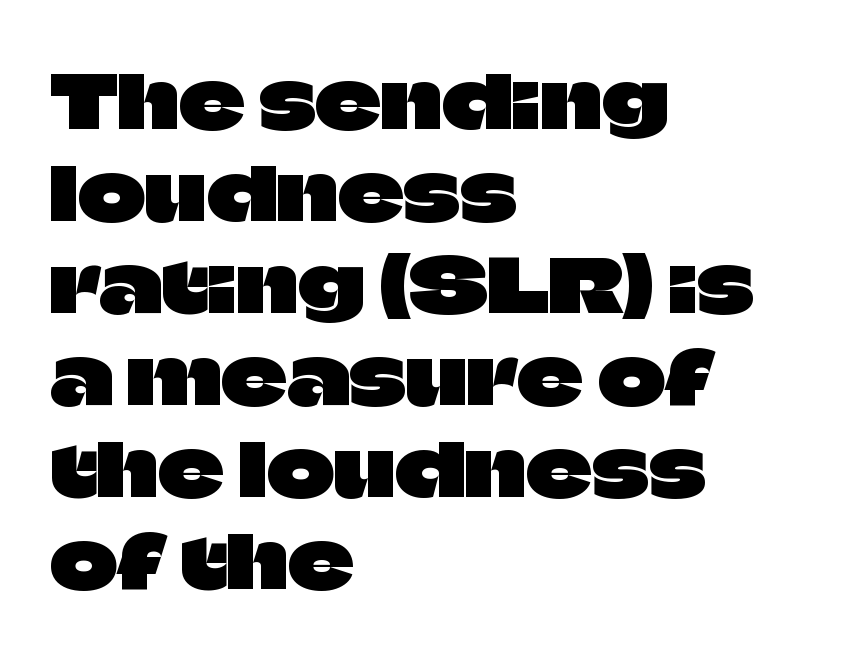
The image shows 73 px sans-serif type, upright; set left-aligned, normal line spacing (1.26x), normal letter spacing, not underlined; low stroke contrast and a large x-height.
